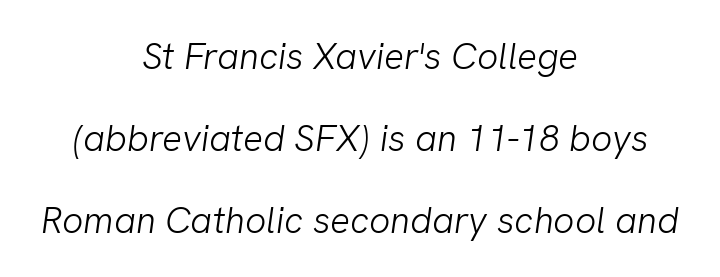
{"serif": "no", "bold": "no", "weight": "light", "width": "normal", "stroke_contrast": "low", "x_height": "medium", "monospaced": "no", "underline": "no", "align": "center", "line_spacing": "loose", "line_spacing_ratio": 2.21, "letter_spacing": "normal", "letter_spacing_em": 0.0, "glyph_px": 37}
